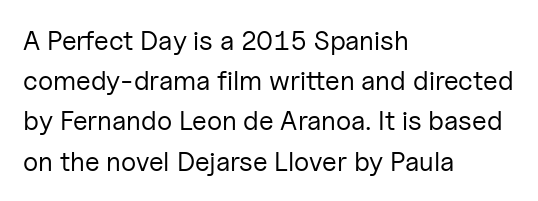
The paragraph shown leans on its left margin. Has an underline been added? It has not. The font's upright variant was chosen for this text. The cut favours lightness, reaching ordinary text weight at its darkest.
